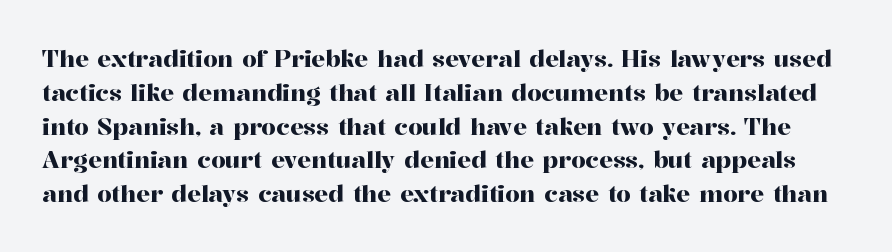
{"italic": "no", "underline": "no", "line_spacing": "normal", "line_spacing_ratio": 1.47, "letter_spacing": "normal", "letter_spacing_em": 0.0, "glyph_px": 23}
